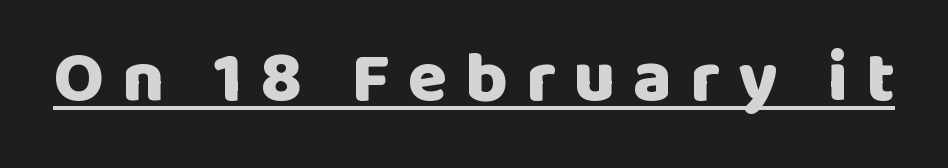
The rendering uses natural spacing where letterforms have individual widths. Posture: straight, roman, zero tilt. Weight check: bold — yes, fully. Display-style spreading of the glyphs; the letterfit is very open. Glance below the letters and you will spot a drawn line. The passage shown is typeset with a sans-serif family.
